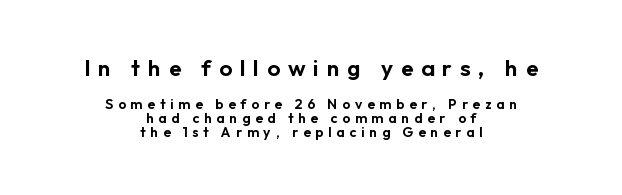
The image shows 23 px text type, upright; set centered, tight line spacing (1.02x), unusually wide letter spacing (+0.34 em), not underlined; the first (top) block is 1.64x larger.
